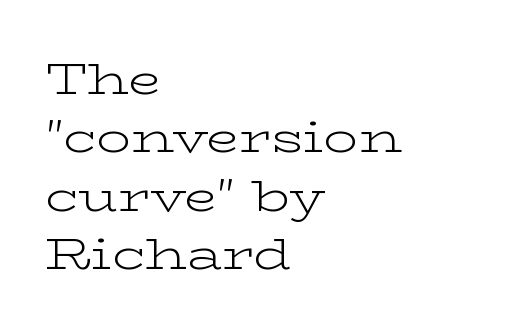
Heft: none added — not bold. The setting favours the left margin, as ordinary paragraphs usually do. Does the leading feel generous? No, just average. Nobody drew a line under any word here.
